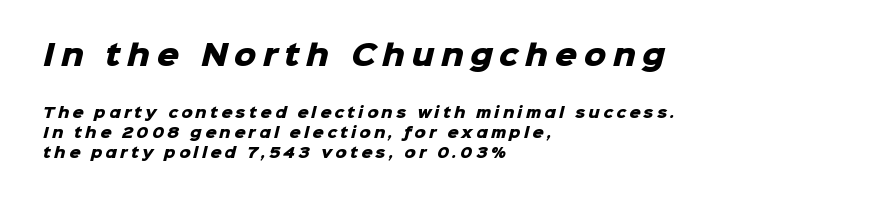
The image shows 28 px heavy sans-serif type; set left-aligned, normal line spacing (1.44x), unusually wide letter spacing (+0.23 em), not underlined; the first (top) block is 2.0x larger; low stroke contrast and a medium x-height.
